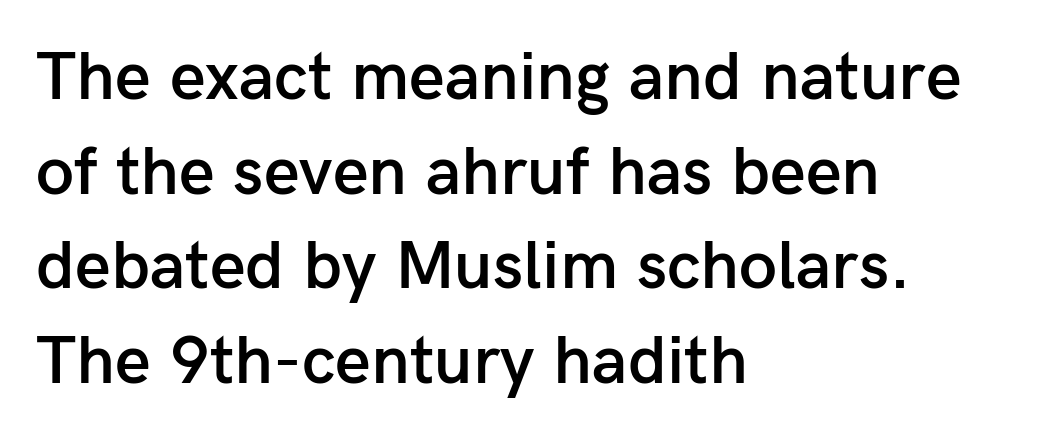
Students, this is semibold: more ink than regular, less than bold. Short and long lines alike share a common starting point at left. Here the designer chose a conventional face with non-uniform glyph widths. Between one letter and the next there's only the usual sliver of space. The glyphs are unaccompanied by any horizontal stroke below them.
